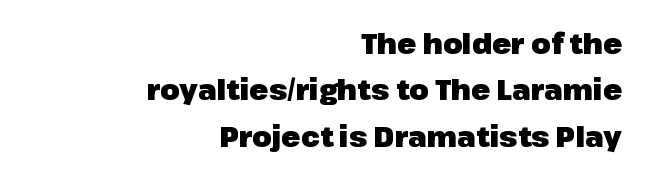
{"serif": "no", "italic": "no", "bold": "yes", "weight": "heavy", "width": "normal", "stroke_contrast": "low", "x_height": "medium", "monospaced": "no", "underline": "no", "align": "right", "line_spacing": "normal", "line_spacing_ratio": 1.66, "letter_spacing": "normal", "letter_spacing_em": 0.0, "glyph_px": 28}
